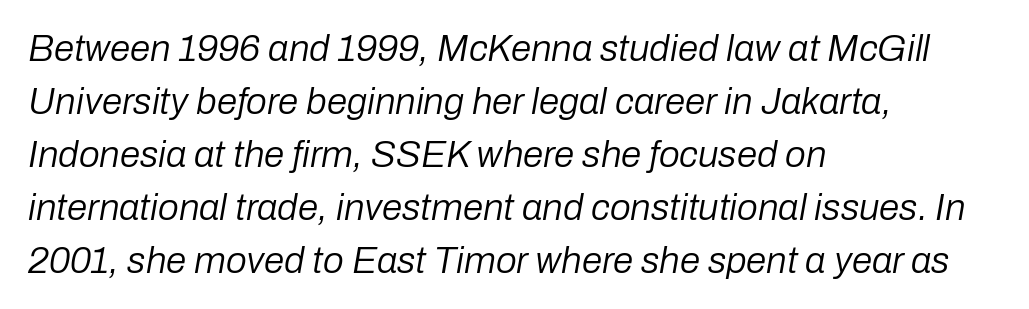
Plain, unruled lines of type. Rendered with sloped, italic letterforms. Note the varied advance widths — an 'i' is clearly narrower than an 'm'. This is not heavy type; no bold has been used.
